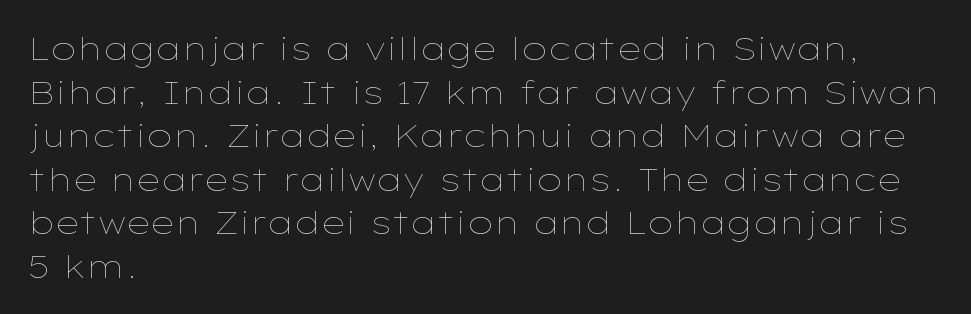
Inter-character spacing is left at the font's built-in metrics. Is there any slant? The stems are plumb. Varying glyph widths throughout — classic text-font behaviour. Horizontal alignment here is leftward, the default for most running prose. Stroke thickness stays within the range of a standard reading face or lighter. A clean baseline with only descenders dipping below it.
